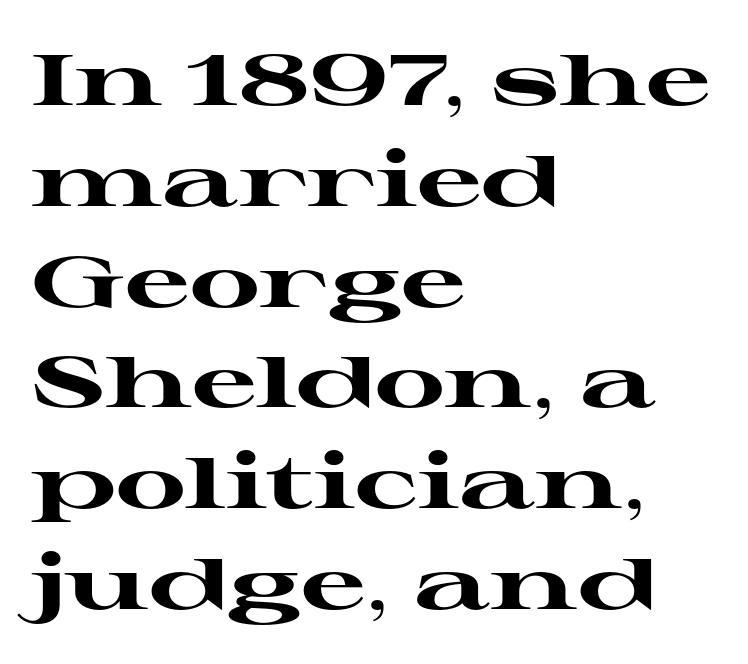
{"serif": "yes", "italic": "no", "bold": "yes", "weight": "heavy", "width": "wide", "stroke_contrast": "high", "x_height": "medium", "monospaced": "no", "underline": "no", "align": "left", "line_spacing": "normal", "line_spacing_ratio": 1.4, "letter_spacing": "normal", "letter_spacing_em": 0.0, "glyph_px": 72}
